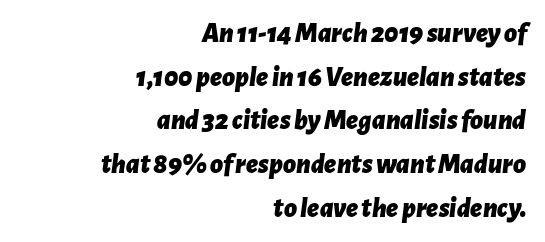
The image shows 28 px bold type, italic (leaning right); set right-aligned, normal line spacing (1.56x), normal letter spacing, not underlined; low stroke contrast and a medium x-height.
